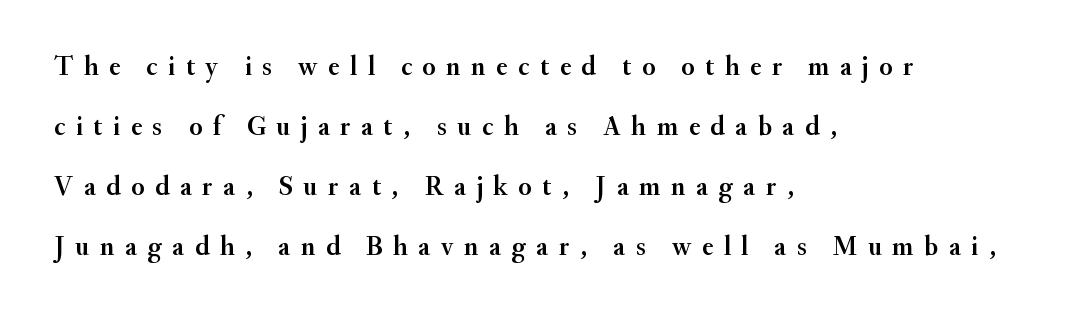
The image shows 27 px text type, upright; set left-aligned, loose line spacing (2.22x), unusually wide letter spacing (+0.39 em), not underlined.
